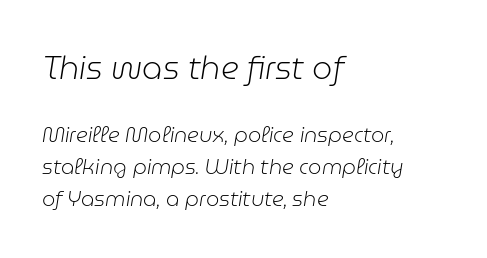
The image shows 32 px light type, italic (leaning right); set left-aligned, normal line spacing (1.53x), normal letter spacing, not underlined; the first (top) block is 1.52x larger; low stroke contrast and a medium x-height.
